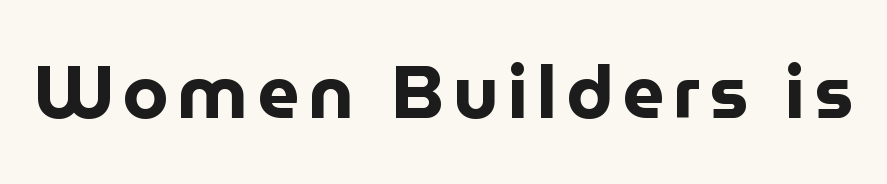
The image shows 74 px bold sans-serif type, upright; set not underlined; low stroke contrast and a medium x-height.
